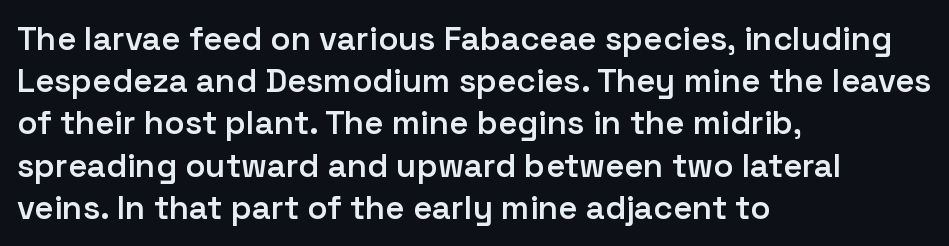
The image shows 33 px semibold sans-serif type, upright; set left-aligned, normal line spacing (1.28x), normal letter spacing, not underlined; low stroke contrast and a medium x-height.
